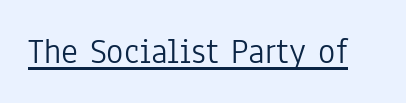
The passage shown is typed in a proportional face where columns would drift. The lettering stays uniformly vertical, giving the passage a roman look. Decoration check: the copy is underlined. The cut favours lightness, reaching ordinary text weight at its darkest.
